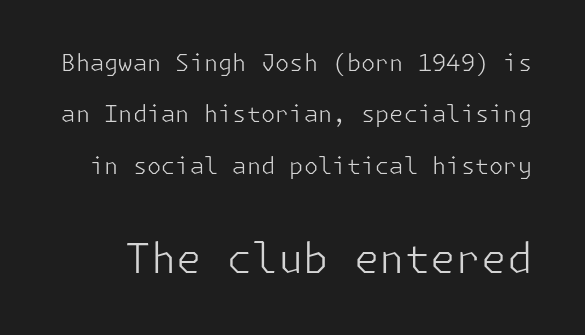
{"serif": "no", "italic": "no", "bold": "no", "weight": "light", "width": "normal", "stroke_contrast": "low", "x_height": "medium", "underline": "no", "line_spacing": "loose", "line_spacing_ratio": 2.23, "letter_spacing": "normal", "letter_spacing_em": 0.0, "larger_block": "second", "size_ratio": 1.78, "glyph_px": 41}
